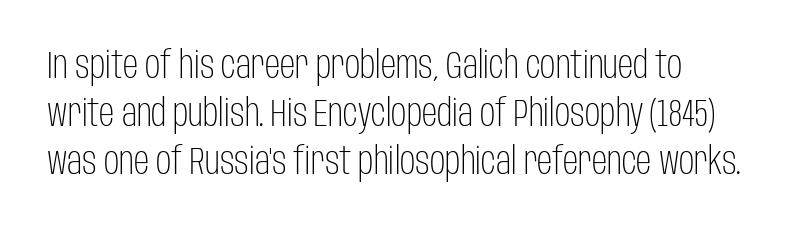
{"serif": "no", "italic": "no", "bold": "no", "weight": "light", "width": "condensed", "stroke_contrast": "low", "x_height": "large", "monospaced": "no", "underline": "no", "align": "left", "line_spacing": "normal", "line_spacing_ratio": 1.26, "letter_spacing": "normal", "letter_spacing_em": 0.0, "glyph_px": 38}
